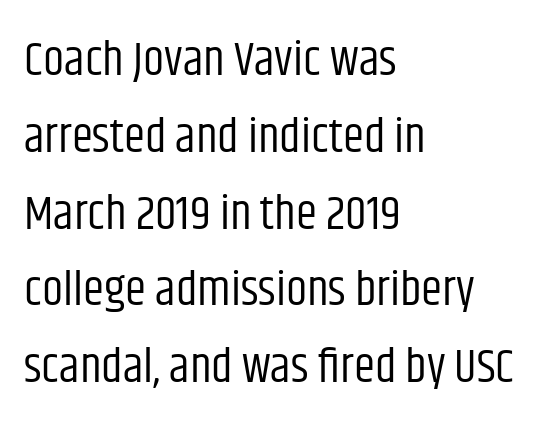
Q: Is the text bold? A: No.
Q: Is the text italic (slanted)? A: No, it is upright.
Q: Is the typeface a serif or a sans-serif typeface? A: Sans-serif.
Q: Is the text underlined? A: No.
Q: How is the paragraph aligned? A: Left-aligned.
Q: Is the spacing between letters normal or unusually wide? A: Normal.
Q: Is the spacing between lines tight, normal or loose? A: Normal.
Q: Width (condensed, normal, or wide)? A: Condensed.
Q: Stroke contrast? A: Low.
Q: x-height? A: Large.
Q: Monospaced? A: No.
